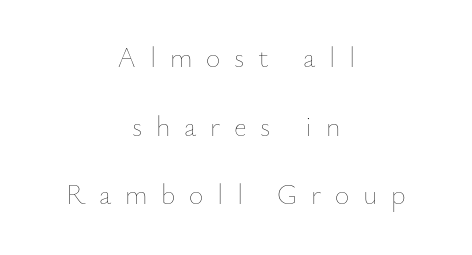
The image shows 28 px thin type, upright; set centered, loose line spacing (2.45x), unusually wide letter spacing (+0.49 em), not underlined; low stroke contrast and a small x-height.
